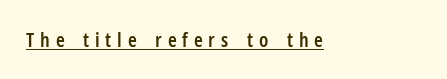
Q: Is the text bold? A: Semi-bold.
Q: Is the text italic (slanted)? A: No, it is upright.
Q: Is the text underlined? A: Yes.
Q: Is the spacing between letters normal or unusually wide? A: Unusually wide.
